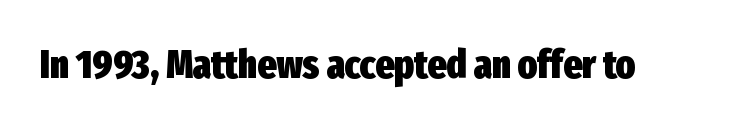
{"serif": "no", "italic": "no", "bold": "yes", "weight": "heavy", "width": "condensed", "stroke_contrast": "low", "x_height": "medium", "monospaced": "no", "underline": "no", "letter_spacing": "normal", "letter_spacing_em": 0.0, "glyph_px": 40}
